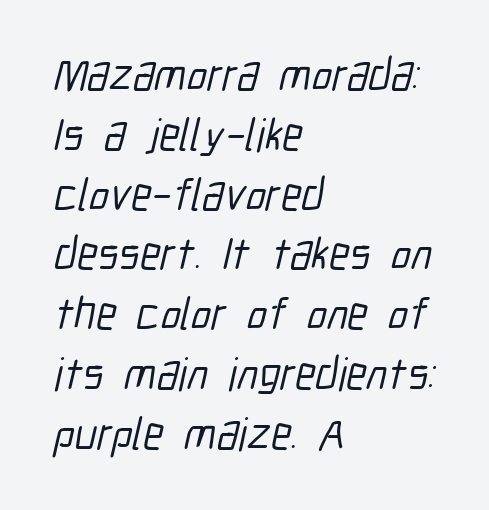
{"serif": "no", "width": "condensed", "stroke_contrast": "low", "x_height": "medium", "monospaced": "no", "underline": "no", "align": "left", "line_spacing": "normal", "line_spacing_ratio": 1.3, "letter_spacing": "normal", "letter_spacing_em": 0.0, "glyph_px": 46}
